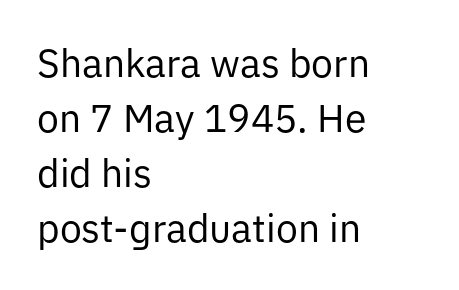
How are the letters spaced? Ordinarily, with no added tracking. The weight tops out at a normal text grade. Line beginnings align vertically; line endings do not. These lines are composed in type without serifs. Plain, unruled lines of type.
